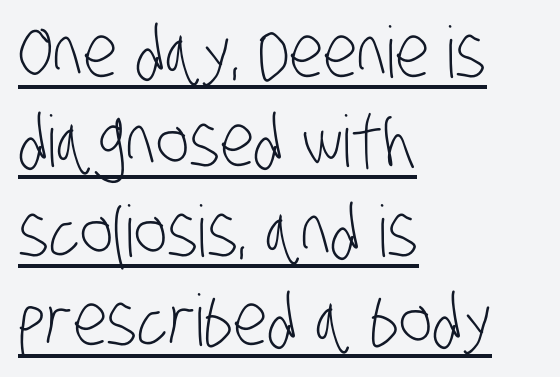
Q: Is the text bold? A: No.
Q: Is the typeface a serif or a sans-serif typeface? A: Sans-serif.
Q: Is the text underlined? A: Yes.
Q: How is the paragraph aligned? A: Left-aligned.
Q: Is the spacing between letters normal or unusually wide? A: Normal.
Q: Is the spacing between lines tight, normal or loose? A: Normal.
Q: Width (condensed, normal, or wide)? A: Condensed.
Q: Stroke contrast? A: Low.
Q: x-height? A: Large.
Q: Monospaced? A: No.
